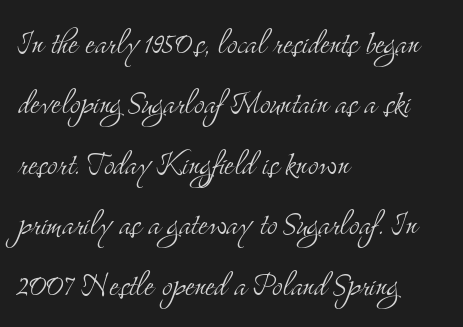
The passage shown is typeset with a serif family. Heft: none added — not bold. The vertical gap from one line to the next is medium. The rendering uses natural spacing where letterforms have individual widths. Plain, unruled lines of type.
